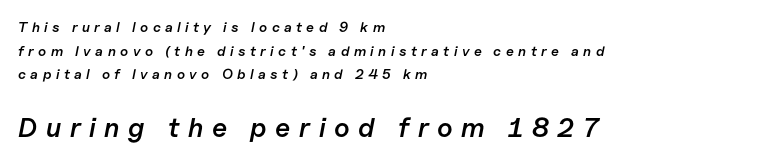
{"italic": "yes", "lean": "right", "slant_degrees": 11, "bold": "semi", "underline": "no", "align": "left", "line_spacing": "normal", "line_spacing_ratio": 1.68, "letter_spacing": "wide", "letter_spacing_em": 0.32, "larger_block": "second", "size_ratio": 1.93, "glyph_px": 27}
